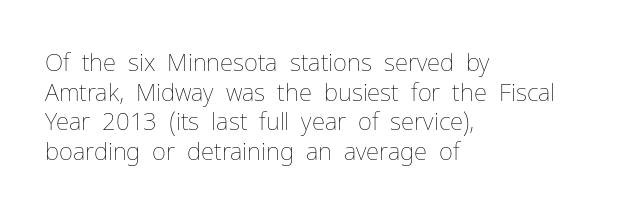
{"italic": "no", "bold": "no", "underline": "no", "align": "left", "line_spacing_ratio": 1.23, "letter_spacing": "normal", "letter_spacing_em": 0.0, "glyph_px": 24}
